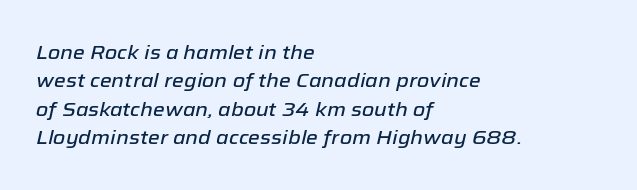
{"italic": "yes", "lean": "right", "slant_degrees": 12, "underline": "no", "align": "left", "line_spacing": "normal", "line_spacing_ratio": 1.42, "letter_spacing": "normal", "letter_spacing_em": 0.0, "glyph_px": 20}
